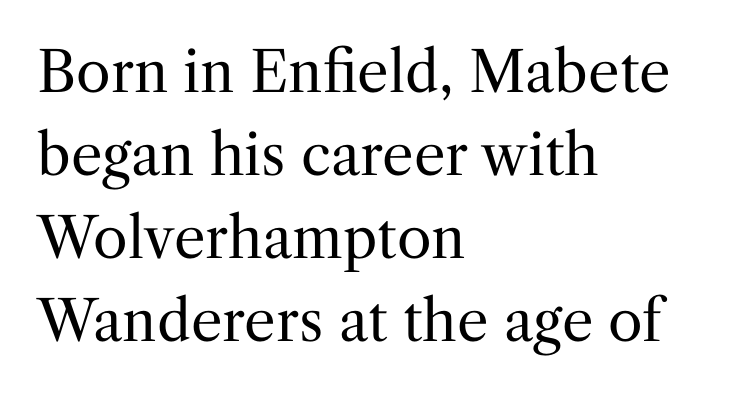
{"serif": "yes", "italic": "no", "bold": "no", "weight": "regular", "width": "normal", "stroke_contrast": "medium", "x_height": "medium", "monospaced": "no", "underline": "no", "align": "left", "line_spacing": "normal", "line_spacing_ratio": 1.48, "letter_spacing": "normal", "letter_spacing_em": 0.0, "glyph_px": 56}
